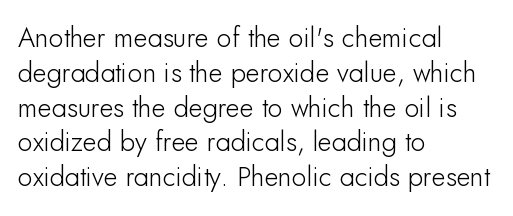
Q: Is the text italic (slanted)? A: No, it is upright.
Q: Is the text underlined? A: No.
Q: How is the paragraph aligned? A: Left-aligned.
Q: Is the spacing between letters normal or unusually wide? A: Normal.
Q: Is the spacing between lines tight, normal or loose? A: Normal.
